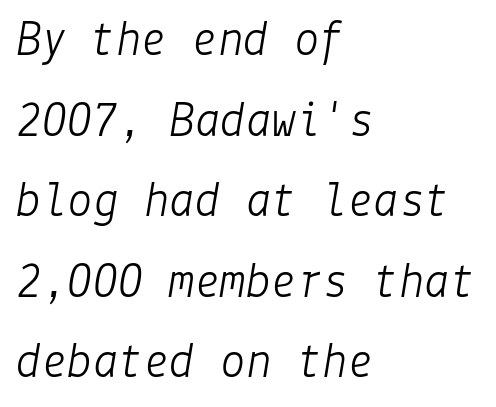
The image shows 51 px light type, italic (leaning right); set left-aligned, normal line spacing (1.58x), normal letter spacing, not underlined; low stroke contrast and a medium x-height.
